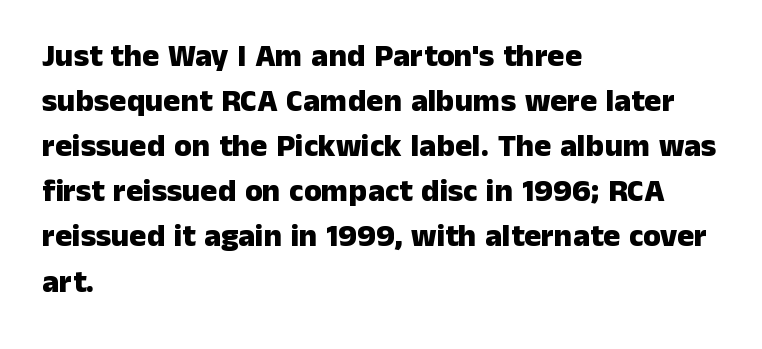
In terms of letterspacing, this is plain default setting. The letters carry no serifs — their stems end cleanly without finishing strokes. Designer's note — italics off, roman on. Underline: absent. Is this a fixed-width face? No — the glyphs have proportional, varying widths.
